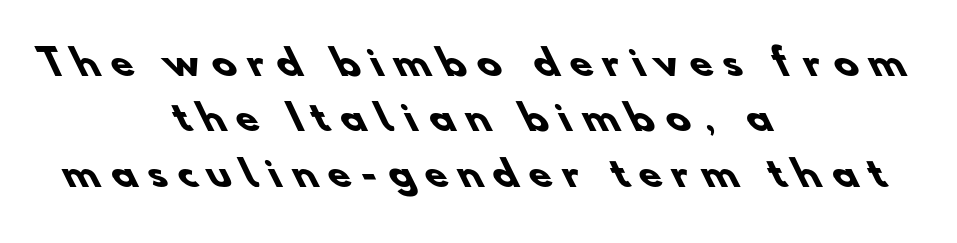
Looks like regular typesetting: each glyph gets only the width it needs. Caption: expanded tracking, letters set apart. Serif or sans? Sans — the stroke terminals are bare. A normal amount of white space separates one row of letters from the next. Strong, thick strokes mark this as bold type.
